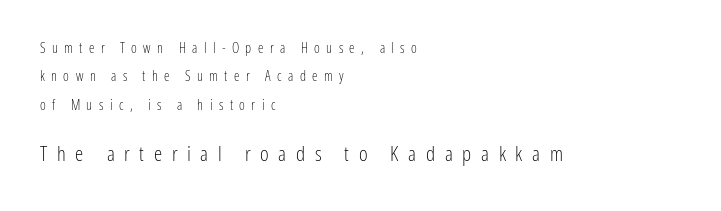
Q: Is the text bold? A: No.
Q: Is the text italic (slanted)? A: No, it is upright.
Q: Is the text underlined? A: No.
Q: How is the paragraph aligned? A: Left-aligned.
Q: Is the spacing between letters normal or unusually wide? A: Unusually wide.
Q: Is the spacing between lines tight, normal or loose? A: Loose.
Q: Which block of text is set in a larger size, the first (top) or the second (bottom)? A: The second (bottom) one.
